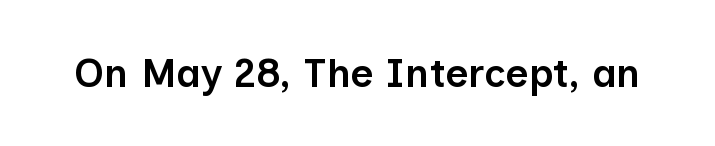
Q: Is the text bold? A: Semi-bold.
Q: Is the text italic (slanted)? A: No, it is upright.
Q: Is the typeface a serif or a sans-serif typeface? A: Sans-serif.
Q: Is the text underlined? A: No.
Q: Is the spacing between letters normal or unusually wide? A: Normal.
Q: Width (condensed, normal, or wide)? A: Normal.
Q: Stroke contrast? A: Low.
Q: x-height? A: Medium.
Q: Monospaced? A: No.
